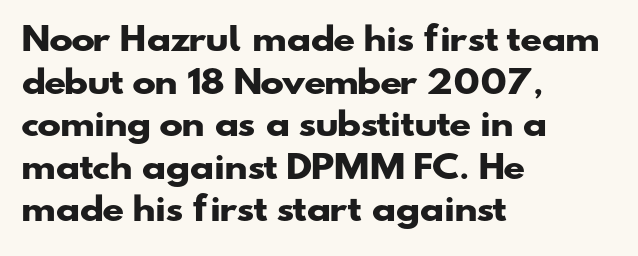
Font category for this specimen: sans-serif. The paragraph shown leans on its left margin. Does extra space separate the letters? No, they use regular spacing. What's the leading like? Ordinary, nothing unusual. Plenty of ink on the page — the face is bold.
